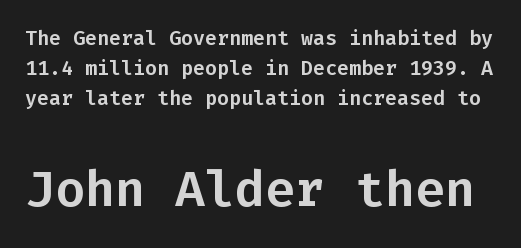
Q: Is the text italic (slanted)? A: No, it is upright.
Q: Is the typeface a serif or a sans-serif typeface? A: Sans-serif.
Q: Is the text underlined? A: No.
Q: Is the spacing between letters normal or unusually wide? A: Normal.
Q: Is the spacing between lines tight, normal or loose? A: Normal.
Q: Which block of text is set in a larger size, the first (top) or the second (bottom)? A: The second (bottom) one.
Q: Width (condensed, normal, or wide)? A: Normal.
Q: Stroke contrast? A: Low.
Q: x-height? A: Medium.
Q: Monospaced? A: Yes.
